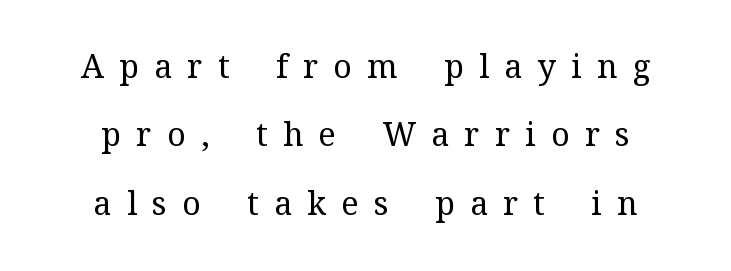
Honestly, the letter spacing is so wide it's the main thing you notice. On a weight scale, this lands at 450 or below. Vertically, the passage feels expansive, rows floating well apart. Notice how the stems are strictly vertical — no italics here. Each letter keeps its own natural width here, so spacing adapts to shape.
